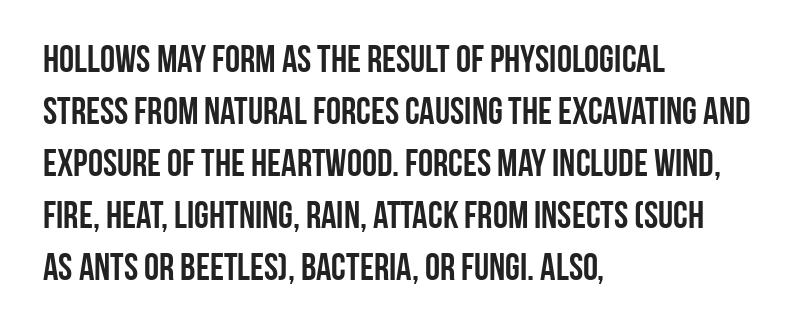
{"serif": "no", "italic": "no", "width": "condensed", "stroke_contrast": "low", "x_height": "large", "monospaced": "no", "underline": "no", "align": "left", "line_spacing": "normal", "line_spacing_ratio": 1.37, "letter_spacing": "normal", "letter_spacing_em": 0.0, "glyph_px": 38}
